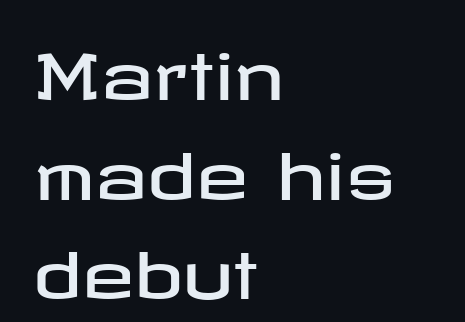
{"serif": "no", "italic": "no", "width": "wide", "stroke_contrast": "low", "x_height": "medium", "underline": "no", "align": "left", "line_spacing": "normal", "line_spacing_ratio": 1.58, "letter_spacing": "normal", "letter_spacing_em": 0.0, "glyph_px": 63}
